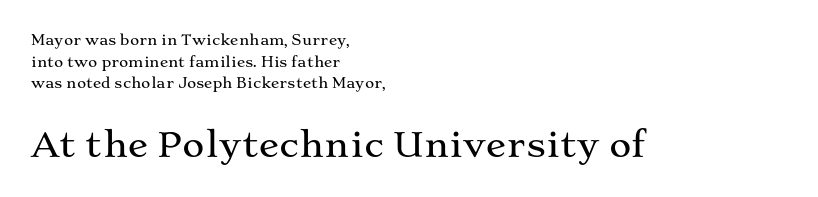
Q: Is the text italic (slanted)? A: No, it is upright.
Q: Is the typeface a serif or a sans-serif typeface? A: Serif.
Q: Is the text underlined? A: No.
Q: How is the paragraph aligned? A: Left-aligned.
Q: Is the spacing between letters normal or unusually wide? A: Normal.
Q: Is the spacing between lines tight, normal or loose? A: Normal.
Q: Which block of text is set in a larger size, the first (top) or the second (bottom)? A: The second (bottom) one.
Q: Width (condensed, normal, or wide)? A: Wide.
Q: Stroke contrast? A: Medium.
Q: x-height? A: Medium.
Q: Monospaced? A: No.
